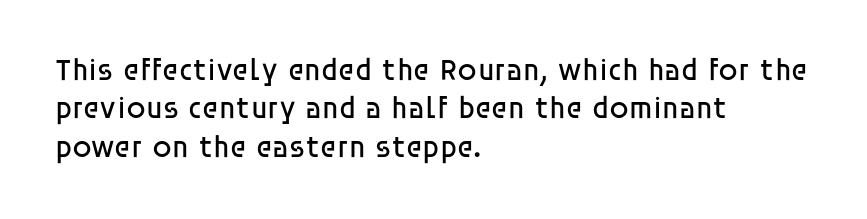
Q: Is the text bold? A: No.
Q: Is the text italic (slanted)? A: No, it is upright.
Q: Is the typeface a serif or a sans-serif typeface? A: Sans-serif.
Q: Is the text underlined? A: No.
Q: How is the paragraph aligned? A: Left-aligned.
Q: Is the spacing between letters normal or unusually wide? A: Normal.
Q: Width (condensed, normal, or wide)? A: Normal.
Q: Stroke contrast? A: Low.
Q: x-height? A: Large.
Q: Monospaced? A: No.
